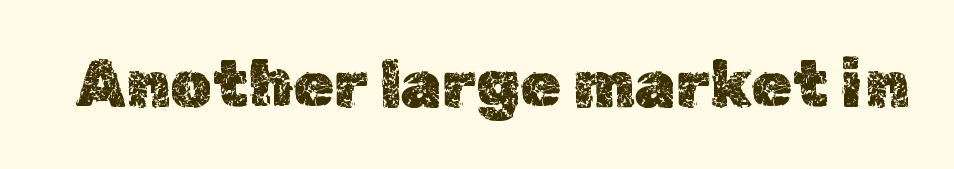
Q: Is the text italic (slanted)? A: No, it is upright.
Q: Is the text underlined? A: No.
Q: Is the spacing between letters normal or unusually wide? A: Normal.
Q: Width (condensed, normal, or wide)? A: Normal.
Q: x-height? A: Medium.
Q: Monospaced? A: No.
